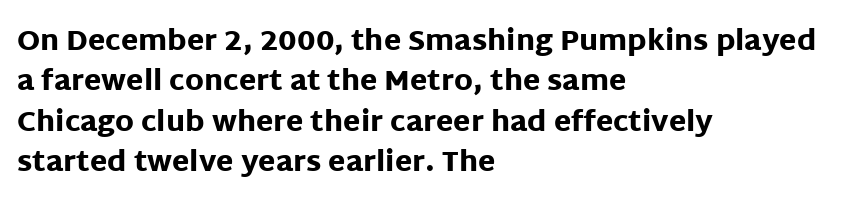
Q: Is the text bold? A: Yes.
Q: Is the text italic (slanted)? A: No, it is upright.
Q: Is the typeface a serif or a sans-serif typeface? A: Sans-serif.
Q: Is the text underlined? A: No.
Q: How is the paragraph aligned? A: Left-aligned.
Q: Is the spacing between letters normal or unusually wide? A: Normal.
Q: Is the spacing between lines tight, normal or loose? A: Normal.
Q: Width (condensed, normal, or wide)? A: Normal.
Q: Stroke contrast? A: Low.
Q: x-height? A: Large.
Q: Monospaced? A: No.
